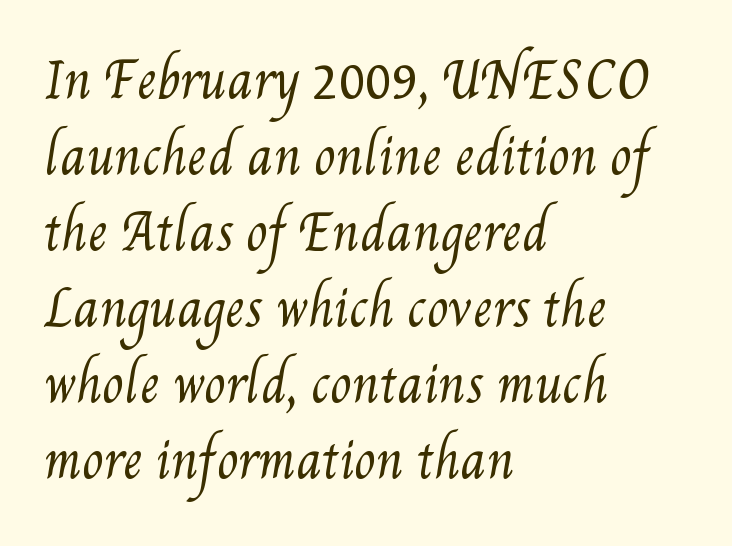
Q: Is the text bold? A: No.
Q: Is the text underlined? A: No.
Q: How is the paragraph aligned? A: Left-aligned.
Q: Is the spacing between letters normal or unusually wide? A: Normal.
Q: Is the spacing between lines tight, normal or loose? A: Normal.
Q: Width (condensed, normal, or wide)? A: Condensed.
Q: Stroke contrast? A: Medium.
Q: x-height? A: Small.
Q: Monospaced? A: No.
